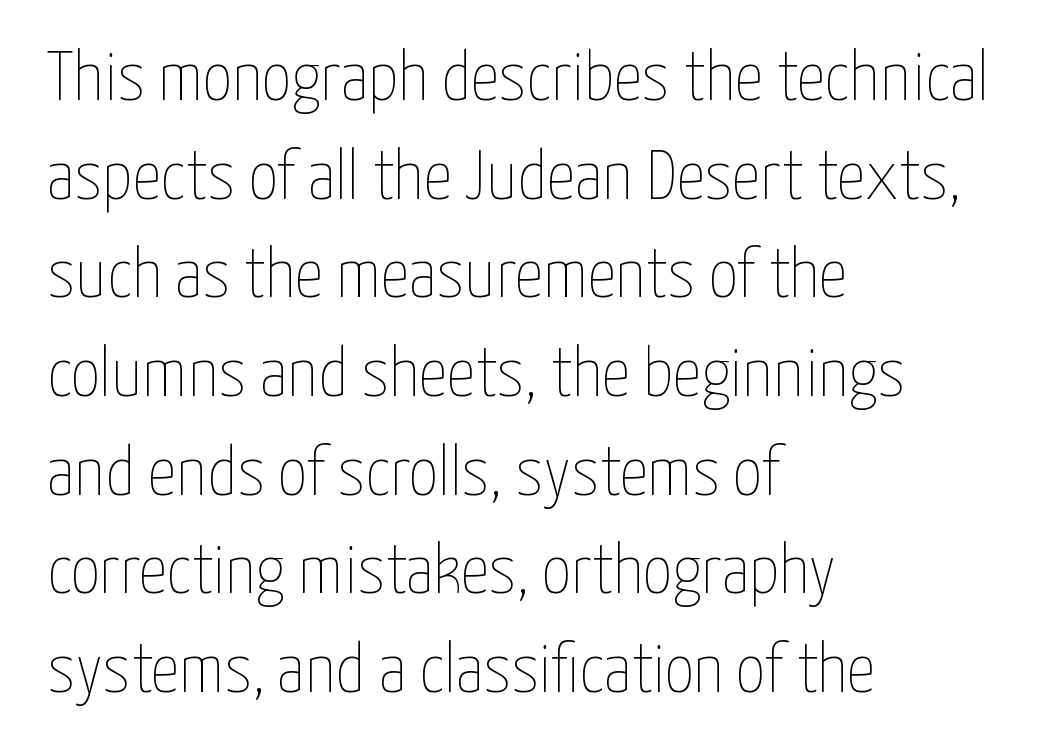
Each new line begins a customary step beneath the previous one. Left-aligned paragraph, ragged on the right. Tracking value appears to be zero — textbook default spacing. The words here are not underlined.
